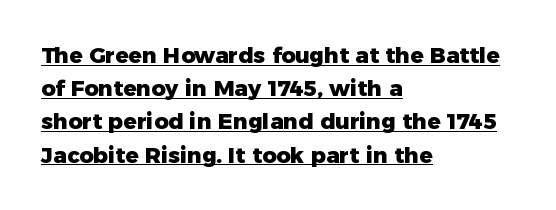
{"italic": "no", "bold": "yes", "underline": "yes", "align": "left", "line_spacing": "normal", "line_spacing_ratio": 1.51, "letter_spacing": "normal", "letter_spacing_em": 0.0, "glyph_px": 22}
